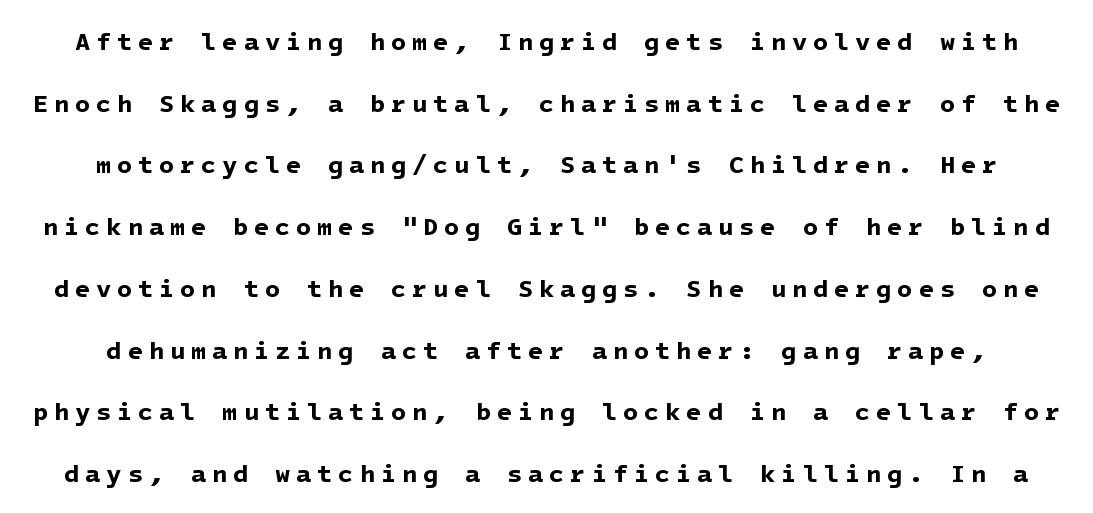
Unmarked baselines from the first word to the last. You could only call the tracking loose — the letters float apart. Regarding leading, the lines here are spaced well apart. Caption: bold face, heavy strokes.
